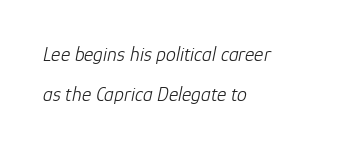
Observe the ordinary spacing: letters are neighbours, not strangers. Underlining? Definitely not there. Each stroke keeps to a modest, everyday thickness or less. All the whitespace from short lines collects on the right. You can tell it's italic because the verticals aren't actually vertical.
